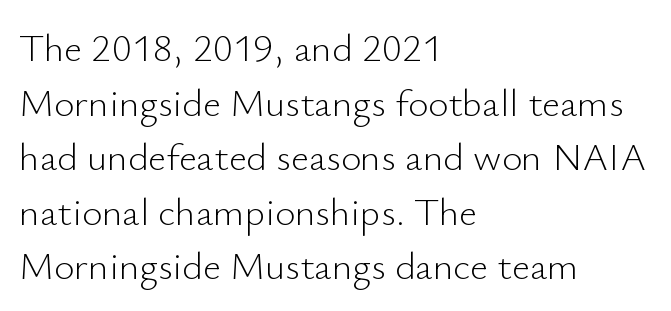
{"serif": "no", "italic": "no", "bold": "no", "weight": "light", "width": "normal", "stroke_contrast": "low", "x_height": "small", "monospaced": "no", "underline": "no", "align": "left", "line_spacing": "normal", "line_spacing_ratio": 1.4, "letter_spacing": "normal", "letter_spacing_em": 0.0, "glyph_px": 39}
